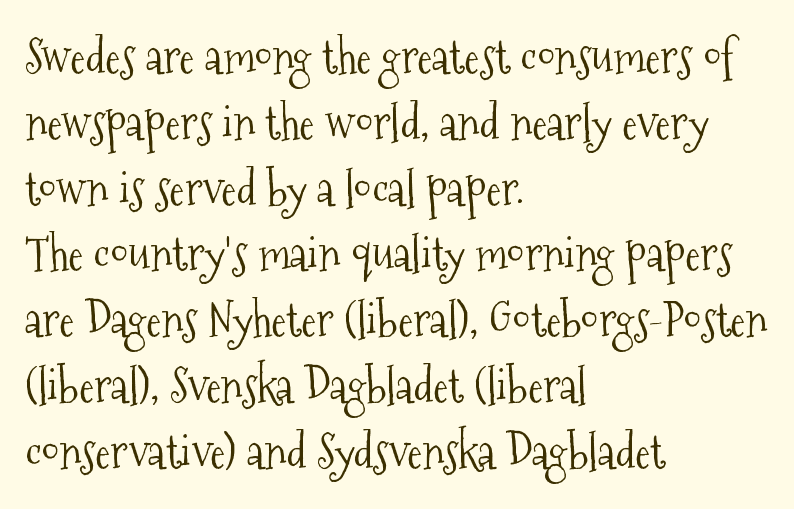
Q: Is the text bold? A: No.
Q: Is the text italic (slanted)? A: No, it is upright.
Q: Is the typeface a serif or a sans-serif typeface? A: Serif.
Q: Is the text underlined? A: No.
Q: How is the paragraph aligned? A: Left-aligned.
Q: Is the spacing between letters normal or unusually wide? A: Normal.
Q: Is the spacing between lines tight, normal or loose? A: Normal.
Q: Width (condensed, normal, or wide)? A: Condensed.
Q: Stroke contrast? A: Medium.
Q: x-height? A: Medium.
Q: Monospaced? A: No.
